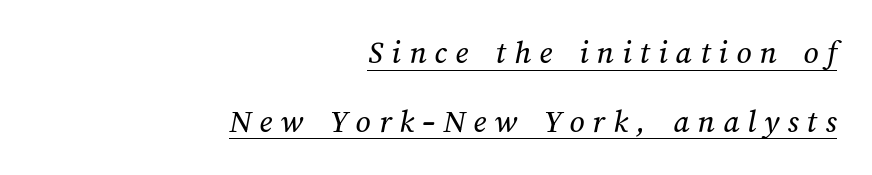
Emphasis is given by a line drawn under the lettering. Each line ends at the same right margin while the left side varies. Here the designer chose a conventional face with non-uniform glyph widths. Each new line begins a long way beneath the previous one. How are the letters spaced? Widely, with obvious added tracking.
